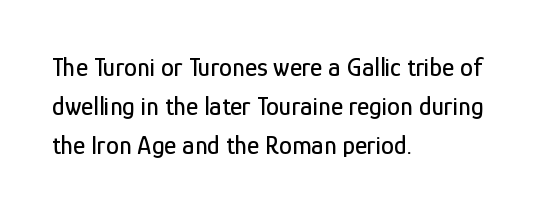
Q: Is the text italic (slanted)? A: No, it is upright.
Q: Is the text underlined? A: No.
Q: How is the paragraph aligned? A: Left-aligned.
Q: Is the spacing between letters normal or unusually wide? A: Normal.
Q: Is the spacing between lines tight, normal or loose? A: Normal.
